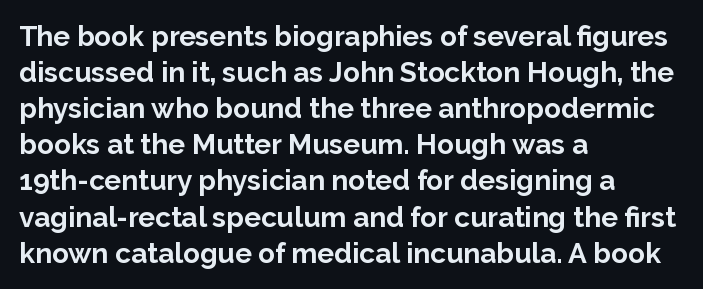
The image shows 28 px bold sans-serif type, upright; set left-aligned, normal line spacing (1.29x), normal letter spacing, not underlined; low stroke contrast and a medium x-height.
